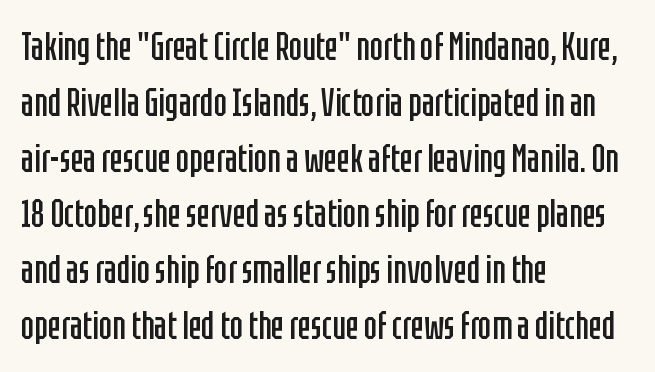
This is the regular roman posture of the typeface. The letters look calm and open, with moderate or lighter stems. Looks like regular typesetting: each glyph gets only the width it needs. Which margin do the lines hug? The left one — the right edge is uneven. Leading matches the norm, producing a regular column. Anything drawn beneath the words? Only blank space.
